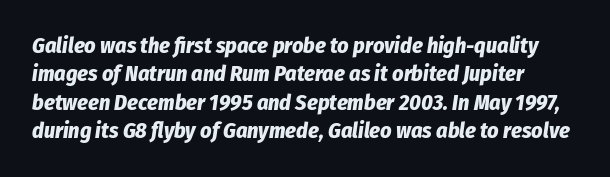
The image shows 22 px bold type, italic (leaning right); set normal line spacing (1.29x), normal letter spacing, not underlined.
